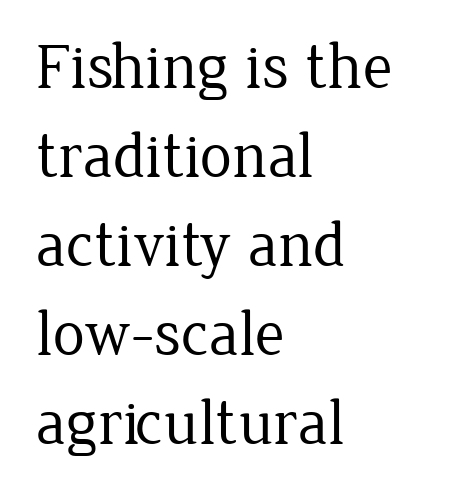
Visually the block forms a straight wall on the left and a jagged coastline on the right. Descenders hang freely into open space. Stem width sits at or under what a default text font uses. These lines keep a tight, regular rhythm from letter to letter. You could not count columns in this text — the font is proportionally spaced. What's the leading like? Ordinary, nothing unusual.
